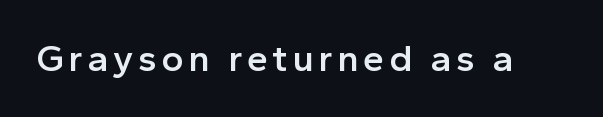
The image shows 38 px semibold sans-serif type, upright; set not underlined; a medium x-height.
